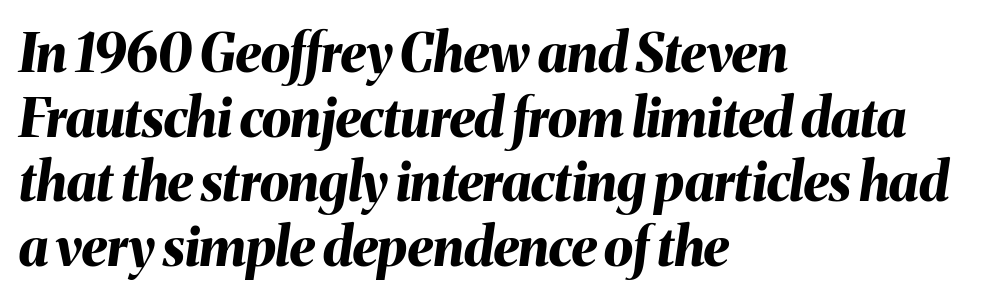
{"italic": "yes", "lean": "right", "slant_degrees": 8, "bold": "yes", "weight": "bold", "width": "normal", "stroke_contrast": "medium", "x_height": "medium", "monospaced": "no", "underline": "no", "align": "left", "line_spacing_ratio": 1.22, "letter_spacing": "normal", "letter_spacing_em": 0.0, "glyph_px": 53}
